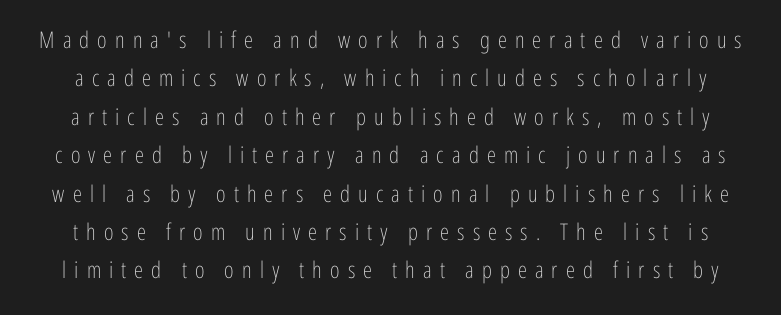
{"italic": "no", "bold": "no", "underline": "no", "line_spacing": "normal", "line_spacing_ratio": 1.67, "letter_spacing": "wide", "letter_spacing_em": 0.35, "glyph_px": 23}
